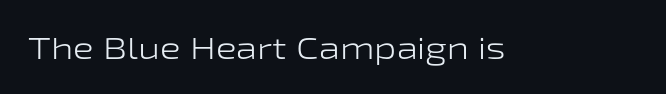
{"serif": "no", "italic": "no", "bold": "no", "weight": "light", "width": "wide", "stroke_contrast": "low", "x_height": "medium", "monospaced": "no", "underline": "no", "letter_spacing": "normal", "letter_spacing_em": 0.0, "glyph_px": 31}
